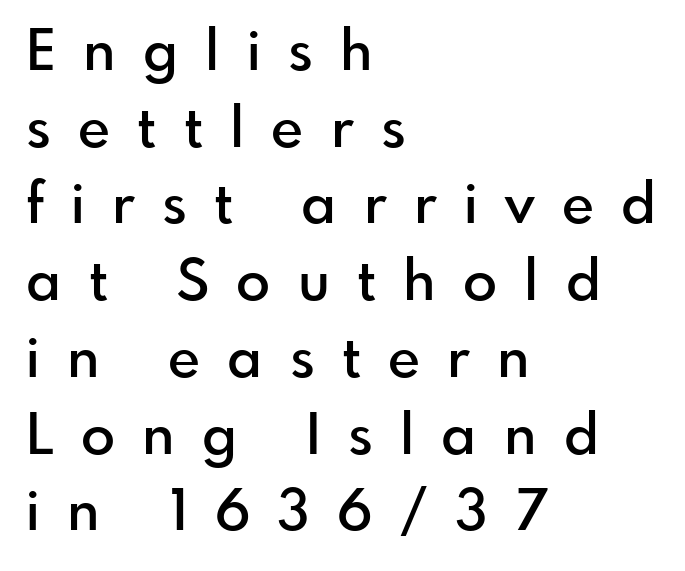
The image shows 56 px semibold sans-serif type, upright; set left-aligned, normal line spacing (1.37x), unusually wide letter spacing (+0.49 em), not underlined; low stroke contrast and a small x-height.
